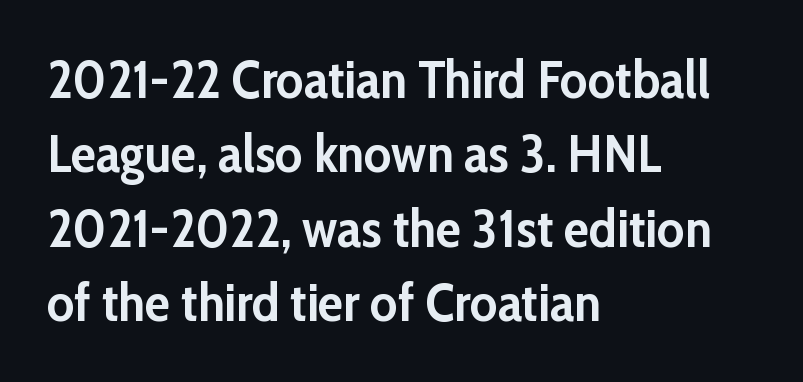
The image shows 52 px semibold sans-serif type, upright; set left-aligned, normal line spacing (1.43x), normal letter spacing, not underlined; low stroke contrast and a medium x-height.
